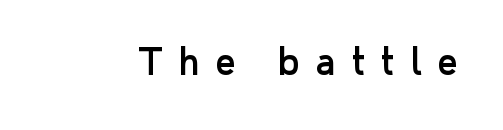
The image shows 35 px sans-serif type, upright; set unusually wide letter spacing (+0.47 em), not underlined; low stroke contrast and a medium x-height.
